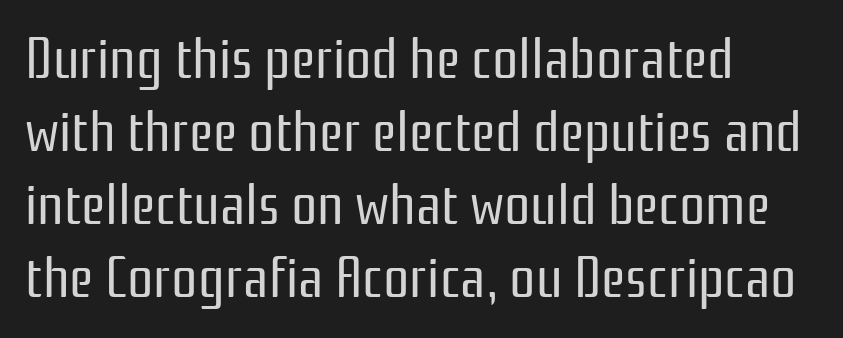
{"serif": "no", "italic": "no", "bold": "no", "weight": "regular", "width": "condensed", "stroke_contrast": "low", "x_height": "medium", "monospaced": "no", "underline": "no", "align": "left", "line_spacing": "normal", "line_spacing_ratio": 1.26, "letter_spacing": "normal", "letter_spacing_em": 0.0, "glyph_px": 58}
